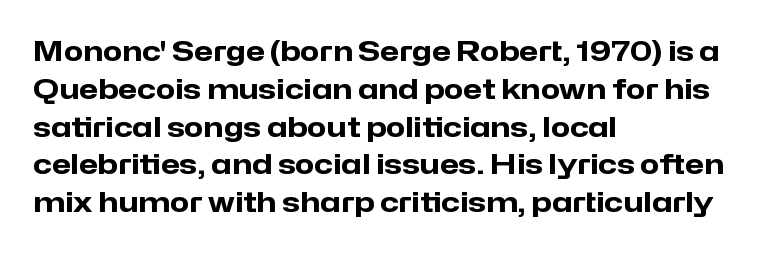
Q: Is the text bold? A: Yes.
Q: Is the text italic (slanted)? A: No, it is upright.
Q: Is the typeface a serif or a sans-serif typeface? A: Sans-serif.
Q: Is the text underlined? A: No.
Q: How is the paragraph aligned? A: Left-aligned.
Q: Is the spacing between letters normal or unusually wide? A: Normal.
Q: Is the spacing between lines tight, normal or loose? A: Normal.
Q: Width (condensed, normal, or wide)? A: Normal.
Q: Stroke contrast? A: Low.
Q: x-height? A: Medium.
Q: Monospaced? A: No.
